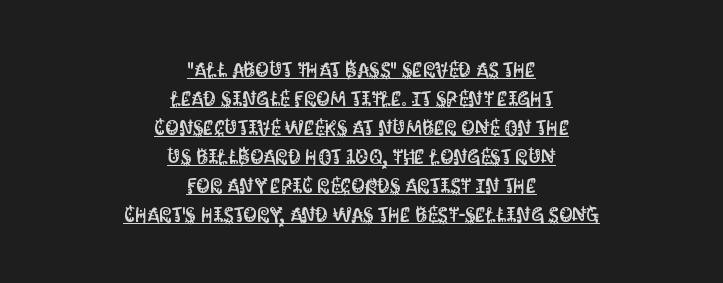
Has an underline been added? It has. The letters stand straight up with perfectly vertical stems. Caption: standard tracking, unaltered. Which margin do the lines hug? Neither — every line sits in the middle. The lines sit at an ordinary, default distance from one another.
